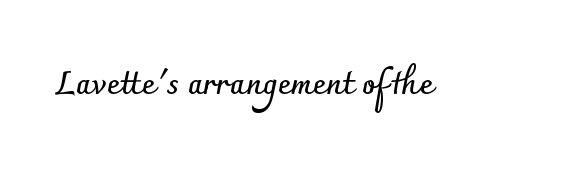
The font family rendered here belongs to the sans-serif group. Note the varied advance widths — an 'i' is clearly narrower than an 'm'. Nothing unusual about the tracking: characters are spaced as the font intends. Honestly, there is no underline to notice here at all. Notice how thick the strokes are: this is what a full bold looks like.
